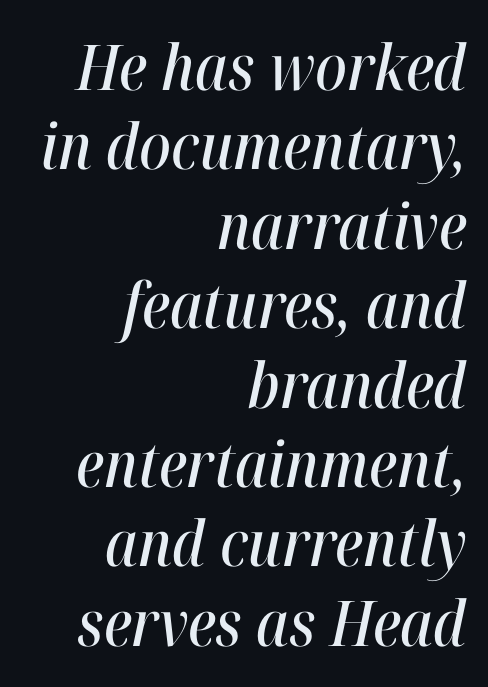
The image shows 63 px condensed type, italic (leaning right); set right-aligned, normal line spacing (1.26x), normal letter spacing, not underlined; high stroke contrast and a medium x-height.
